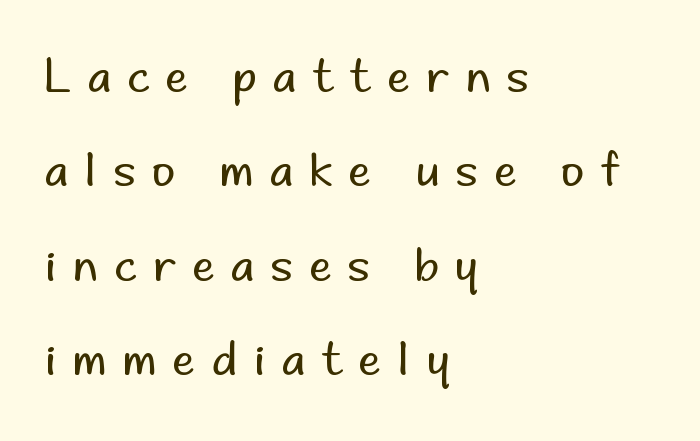
{"serif": "no", "italic": "no", "bold": "no", "weight": "regular", "width": "normal", "stroke_contrast": "low", "x_height": "small", "monospaced": "no", "underline": "no", "align": "left", "line_spacing": "loose", "line_spacing_ratio": 2.1, "letter_spacing": "wide", "letter_spacing_em": 0.37, "glyph_px": 45}
